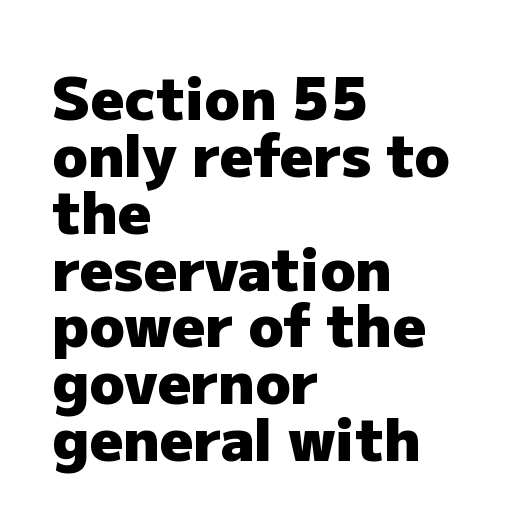
Classification — sans serif. The lines in this sample share a left origin and differ only in where they stop. Does the leading feel generous? Not at all — it's pinched. These lines are rendered in a variable-pitch font. The axis of the letterforms is exactly vertical.
